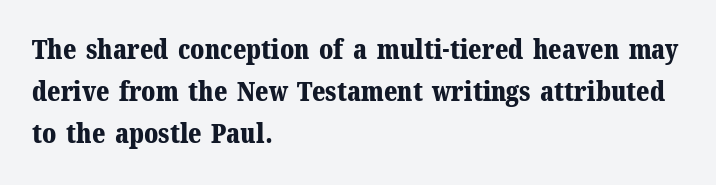
The image shows 27 px bold type, upright; set left-aligned, normal line spacing (1.56x), normal letter spacing, not underlined.
